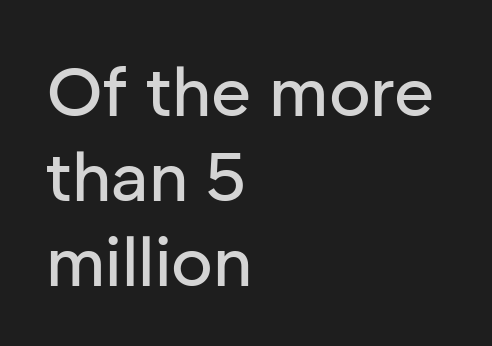
Q: Is the text italic (slanted)? A: No, it is upright.
Q: Is the typeface a serif or a sans-serif typeface? A: Sans-serif.
Q: Is the text underlined? A: No.
Q: How is the paragraph aligned? A: Left-aligned.
Q: Is the spacing between letters normal or unusually wide? A: Normal.
Q: Width (condensed, normal, or wide)? A: Normal.
Q: Stroke contrast? A: Low.
Q: x-height? A: Medium.
Q: Monospaced? A: No.
